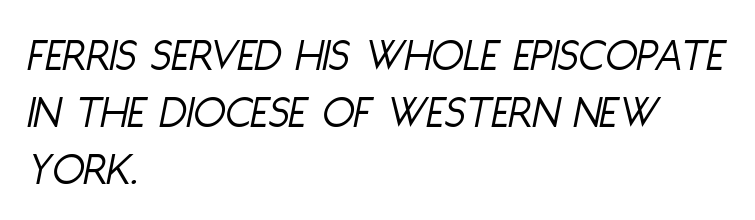
The image shows 47 px light, condensed type, italic (leaning right); set left-aligned, line spacing 1.21x, normal letter spacing, not underlined; low stroke contrast and a large x-height.
